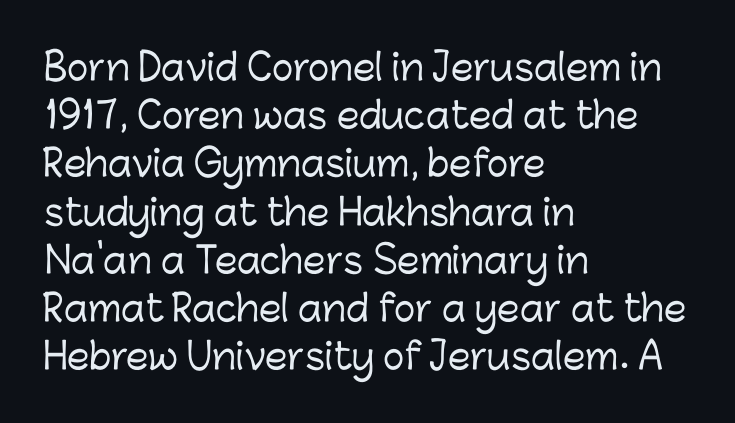
Quick note: not italic, upright. Grotesque or geometric, the face here clearly has no serifs. Lines of text with bare space underneath. Leading matches the norm, producing a regular column. Varying glyph widths throughout — classic text-font behaviour. Does the copy run flush right? No — it runs flush left.
